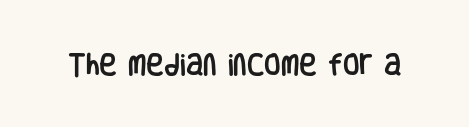
The image shows 24 px text type, upright; set normal letter spacing, not underlined.
